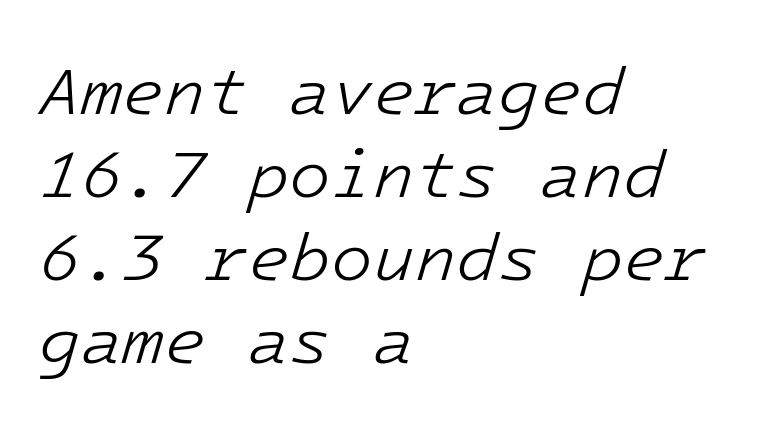
The image shows 68 px light type, italic (leaning right); set left-aligned, line spacing 1.22x, normal letter spacing, not underlined; low stroke contrast and a medium x-height.
